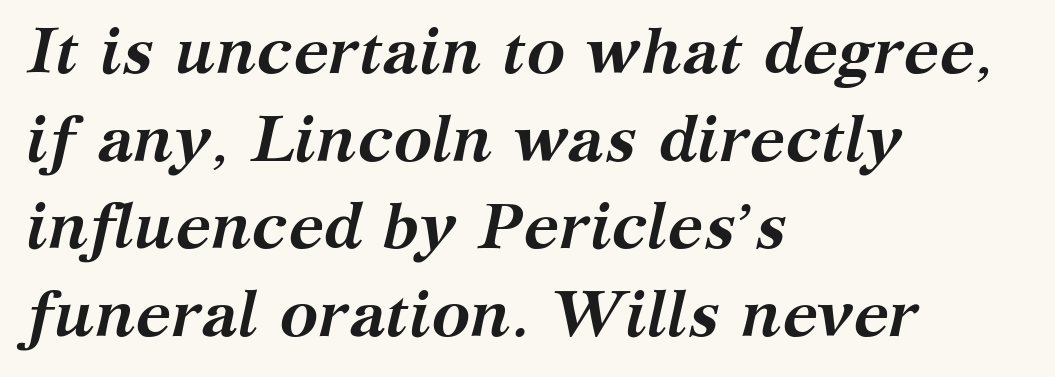
{"serif": "yes", "italic": "yes", "lean": "right", "slant_degrees": 12, "bold": "yes", "weight": "semibold", "width": "normal", "stroke_contrast": "medium", "x_height": "medium", "monospaced": "no", "underline": "no", "align": "left", "line_spacing": "normal", "line_spacing_ratio": 1.35, "letter_spacing": "normal", "letter_spacing_em": 0.0, "glyph_px": 65}
